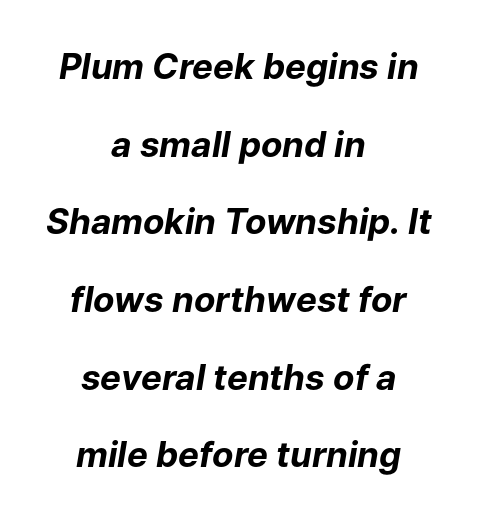
A clean baseline with only descenders dipping below it. The letterforms sit shoulder to shoulder at normal distance. Plenty of ink on the page — the face is bold. Think of a printed novel: that variable character pitch is what you see here. Leading: increased.
